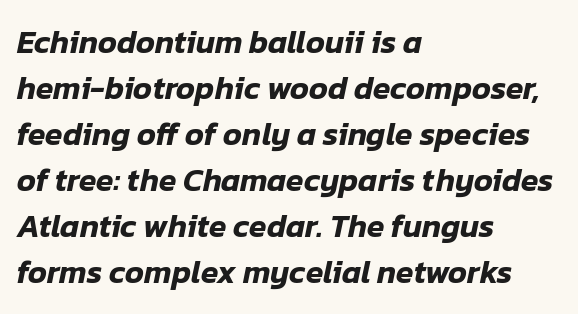
The image shows 32 px text type, italic (leaning right); set left-aligned, normal line spacing (1.44x), normal letter spacing, not underlined; low stroke contrast and a medium x-height.
